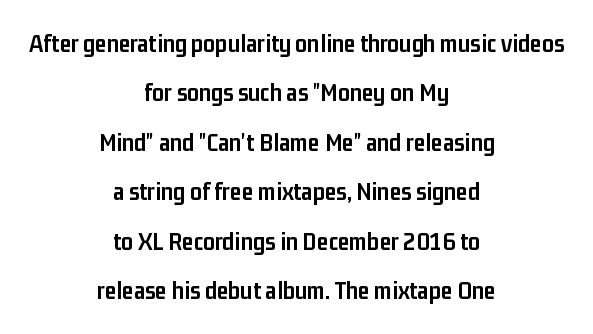
The image shows 26 px bold type, upright; set centered, loose line spacing (1.9x), normal letter spacing, not underlined.
